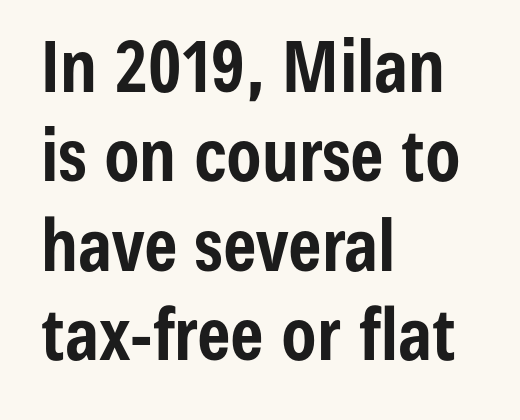
Q: Is the text bold? A: Yes.
Q: Is the text italic (slanted)? A: No, it is upright.
Q: Is the typeface a serif or a sans-serif typeface? A: Sans-serif.
Q: Is the text underlined? A: No.
Q: How is the paragraph aligned? A: Left-aligned.
Q: Is the spacing between letters normal or unusually wide? A: Normal.
Q: Is the spacing between lines tight, normal or loose? A: Normal.
Q: Width (condensed, normal, or wide)? A: Condensed.
Q: Stroke contrast? A: Low.
Q: x-height? A: Medium.
Q: Monospaced? A: No.
